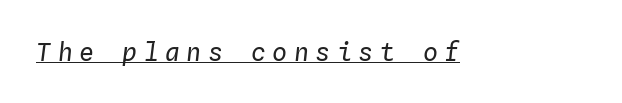
Style check: oblique. Glyph-to-glyph distance is far greater than everyday printed text. What decoration does the sample have? An underline. The face looks like a standard text weight, possibly lighter.
